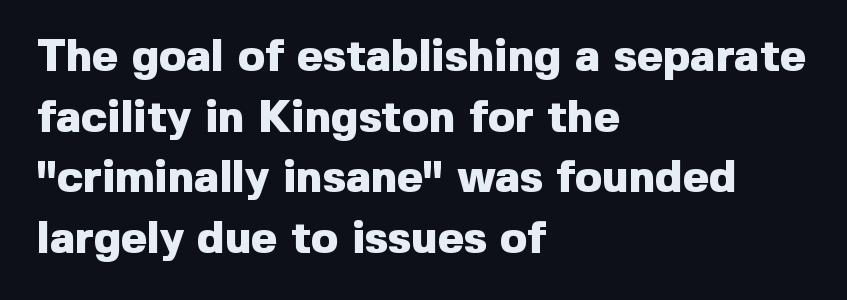
{"serif": "no", "italic": "no", "bold": "yes", "weight": "heavy", "width": "normal", "x_height": "medium", "monospaced": "no", "underline": "no", "align": "left", "line_spacing": "normal", "line_spacing_ratio": 1.35, "letter_spacing": "normal", "letter_spacing_em": 0.0, "glyph_px": 45}
